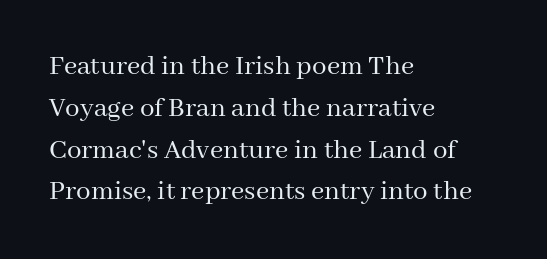
The image shows 29 px regular-weight serif type, upright; set left-aligned, normal line spacing (1.44x), normal letter spacing, not underlined; medium stroke contrast and a medium x-height.
